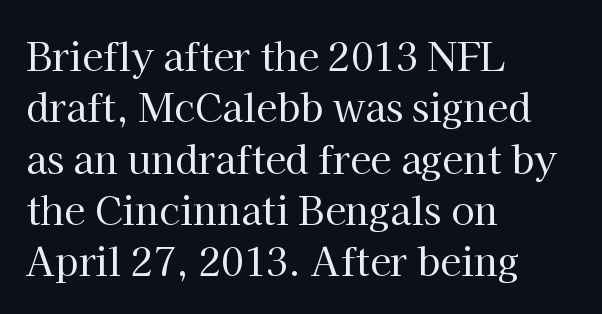
Q: Is the text bold? A: No.
Q: Is the text italic (slanted)? A: No, it is upright.
Q: Is the typeface a serif or a sans-serif typeface? A: Serif.
Q: Is the text underlined? A: No.
Q: How is the paragraph aligned? A: Left-aligned.
Q: Is the spacing between letters normal or unusually wide? A: Normal.
Q: Is the spacing between lines tight, normal or loose? A: Normal.
Q: Width (condensed, normal, or wide)? A: Normal.
Q: Stroke contrast? A: High.
Q: x-height? A: Medium.
Q: Monospaced? A: No.
